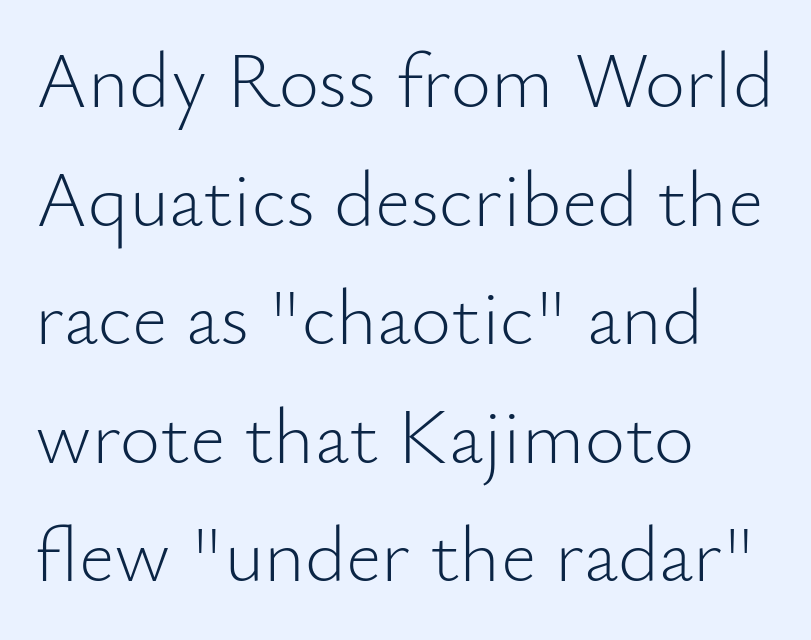
The image shows 78 px light sans-serif type, upright; set left-aligned, normal line spacing (1.52x), normal letter spacing, not underlined; low stroke contrast and a small x-height.
